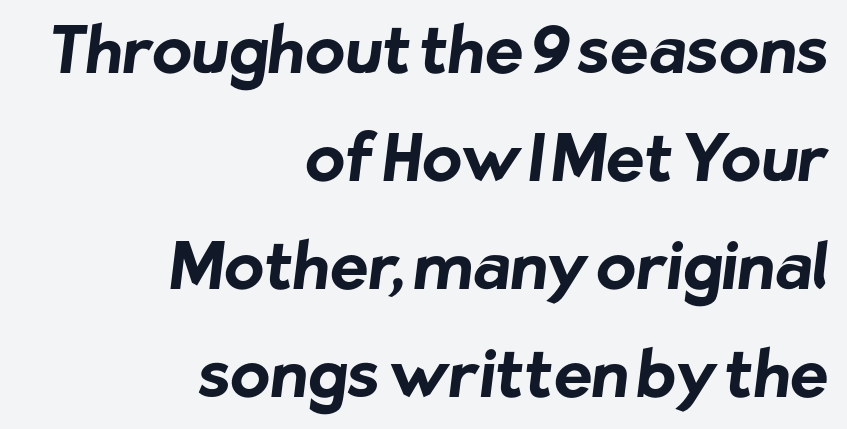
The image shows 65 px bold sans-serif type; set right-aligned, normal line spacing (1.66x), normal letter spacing, not underlined; low stroke contrast and a medium x-height.
